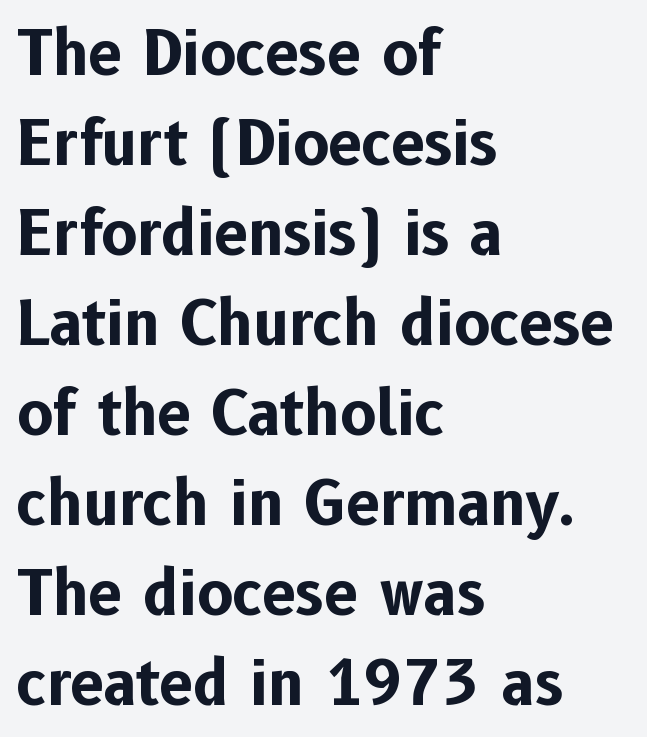
{"serif": "no", "italic": "no", "bold": "yes", "weight": "bold", "width": "normal", "stroke_contrast": "low", "x_height": "medium", "monospaced": "no", "underline": "no", "align": "left", "line_spacing": "normal", "line_spacing_ratio": 1.5, "letter_spacing": "normal", "letter_spacing_em": 0.0, "glyph_px": 60}
